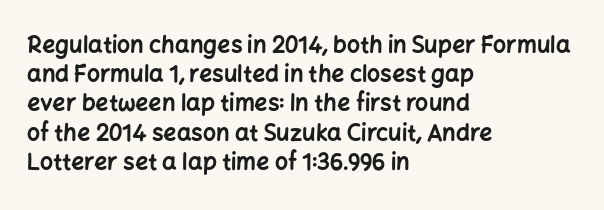
The image shows 23 px bold type, upright; set left-aligned, normal line spacing (1.27x), normal letter spacing, not underlined.
